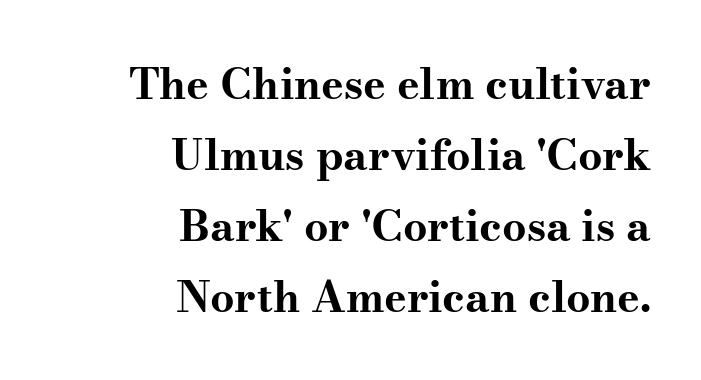
{"serif": "yes", "italic": "no", "bold": "yes", "weight": "bold", "width": "wide", "stroke_contrast": "medium", "x_height": "small", "monospaced": "no", "underline": "no", "align": "right", "line_spacing": "normal", "line_spacing_ratio": 1.65, "letter_spacing": "normal", "letter_spacing_em": 0.0, "glyph_px": 43}
